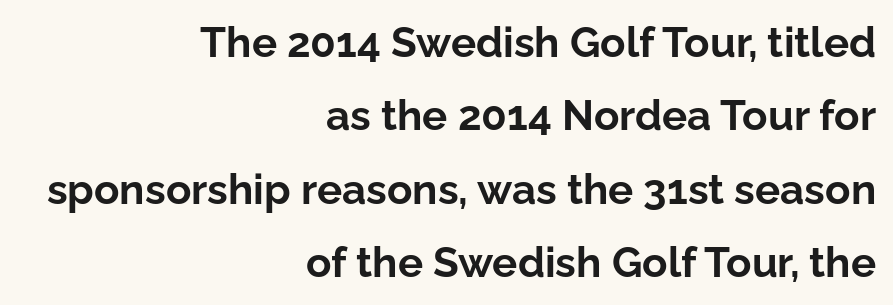
This sample uses a sans-serif face. Posture: vertical. Proportional: the letters do not fall into vertical columns. Observe the ordinary spacing: letters are neighbours, not strangers. This rendering uses right alignment, leaving the left contour irregular.
